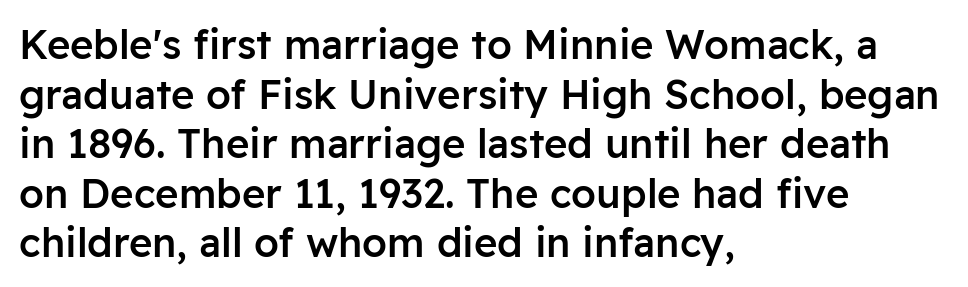
The image shows 40 px semibold sans-serif type, upright; set left-aligned, line spacing 1.24x, normal letter spacing, not underlined; low stroke contrast and a medium x-height.
